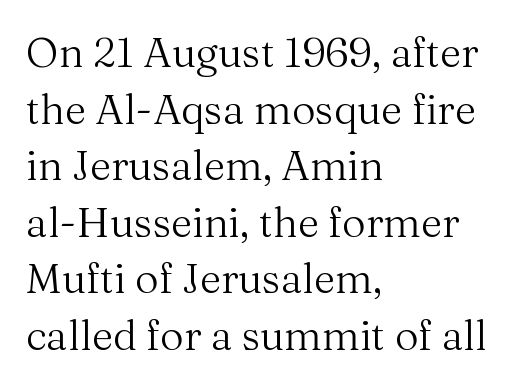
Q: Is the text bold? A: No.
Q: Is the text italic (slanted)? A: No, it is upright.
Q: Is the typeface a serif or a sans-serif typeface? A: Serif.
Q: Is the text underlined? A: No.
Q: How is the paragraph aligned? A: Left-aligned.
Q: Is the spacing between letters normal or unusually wide? A: Normal.
Q: Is the spacing between lines tight, normal or loose? A: Normal.
Q: Width (condensed, normal, or wide)? A: Normal.
Q: Stroke contrast? A: Medium.
Q: x-height? A: Medium.
Q: Monospaced? A: No.
